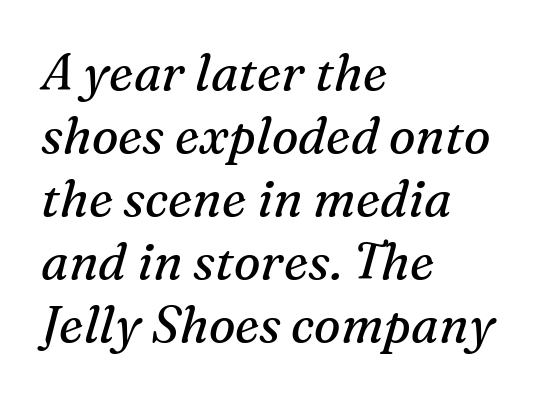
Check where the strokes stop: tiny serifs finish them off. The letters sit at their default tracking, neither squeezed nor spread. Descender tails drop into unmarked territory. The letterforms sit at book weight or below.
